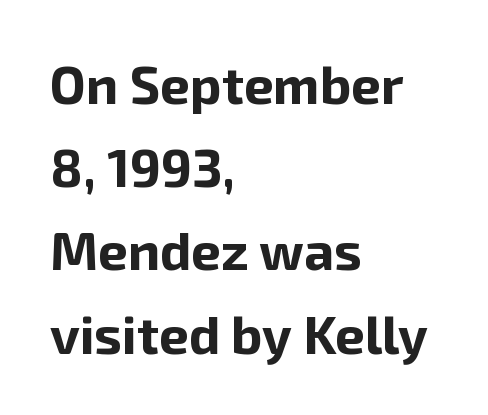
The rag falls on the right side of this text block. The letters advance in unequal steps, a hallmark of proportional type. These lines are composed in type without serifs. Students, this is bold: see how much ink each stroke carries.
